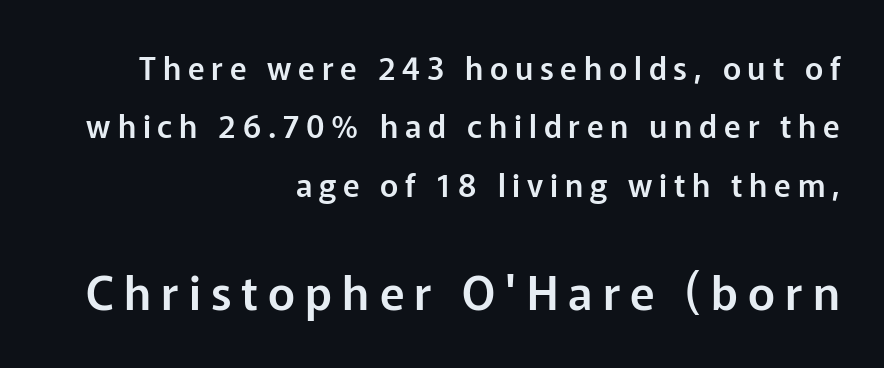
{"serif": "no", "italic": "no", "width": "normal", "stroke_contrast": "low", "x_height": "medium", "monospaced": "no", "underline": "no", "align": "right", "line_spacing_ratio": 1.88, "letter_spacing": "wide", "letter_spacing_em": 0.22, "larger_block": "second", "size_ratio": 1.48, "glyph_px": 46}
